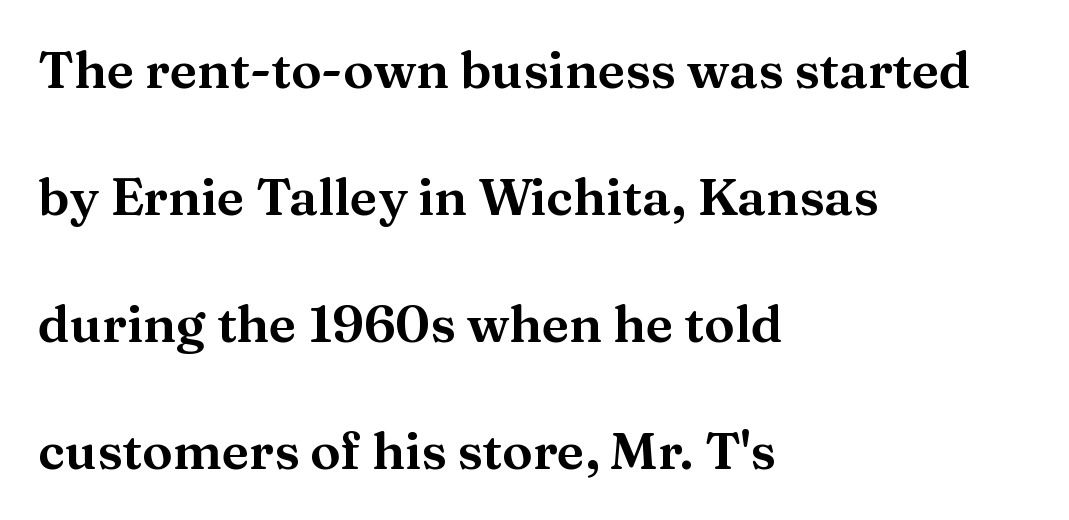
{"serif": "yes", "italic": "no", "width": "wide", "stroke_contrast": "medium", "x_height": "medium", "monospaced": "no", "underline": "no", "align": "left", "line_spacing": "loose", "line_spacing_ratio": 2.49, "letter_spacing": "normal", "letter_spacing_em": 0.0, "glyph_px": 51}
